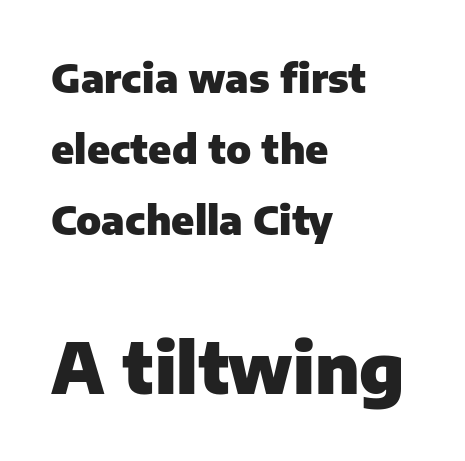
Set as a true bold cut, around the 700 mark. The second block has been scaled up relative to the first. Tracking here is standard; glyphs follow each other at the usual distance. The specimen reads as upright at a glance. Character widths vary here, with narrow letters taking less room than wide ones.
